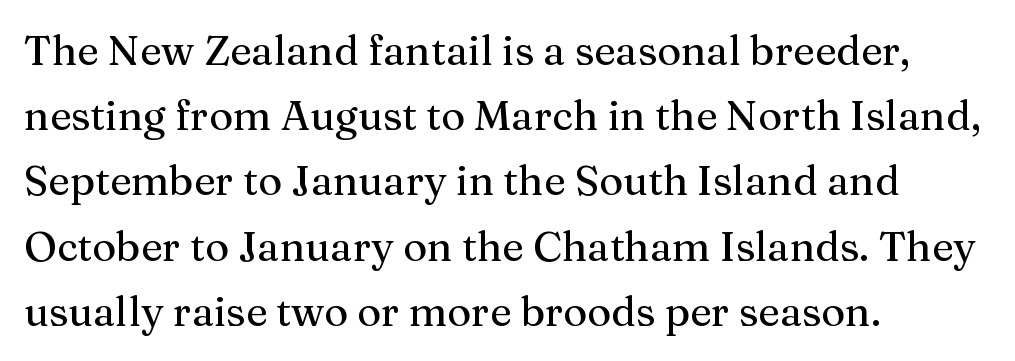
The image shows 41 px serif type, upright; set left-aligned, normal line spacing (1.59x), normal letter spacing, not underlined; medium stroke contrast and a medium x-height.
